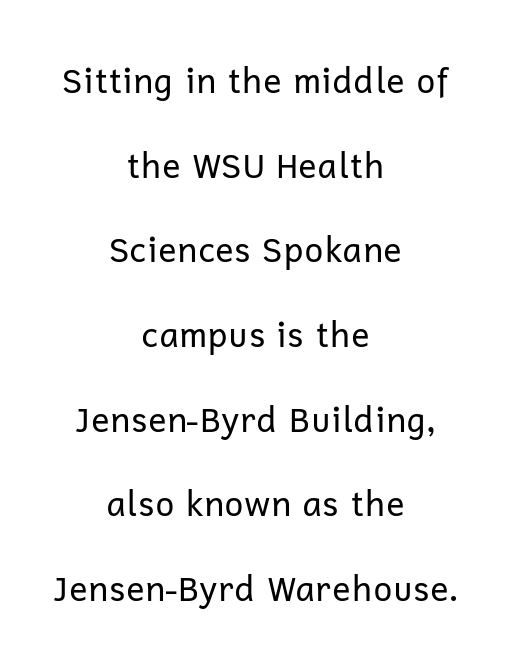
Weight: regular or lighter. Is this a sans? Yes — the strokes have no serifs. The letterforms sit shoulder to shoulder at normal distance. Just letters on the line, the space beneath them empty.
